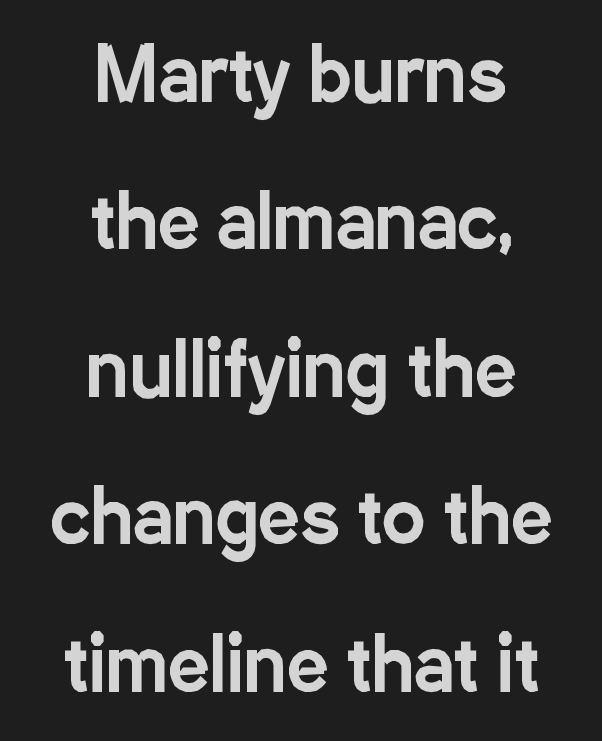
The vertical gap from one line to the next is large. The tracking reads as untouched default to a designer's eye. No italicization has been applied; the sample stays upright. Proportional: the letters do not fall into vertical columns.
